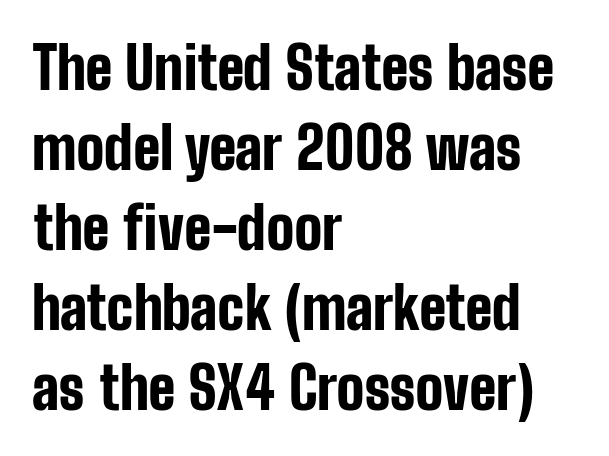
{"serif": "no", "italic": "no", "bold": "yes", "weight": "bold", "width": "condensed", "stroke_contrast": "low", "x_height": "medium", "monospaced": "no", "underline": "no", "align": "left", "line_spacing": "normal", "line_spacing_ratio": 1.38, "letter_spacing": "normal", "letter_spacing_em": 0.0, "glyph_px": 58}
